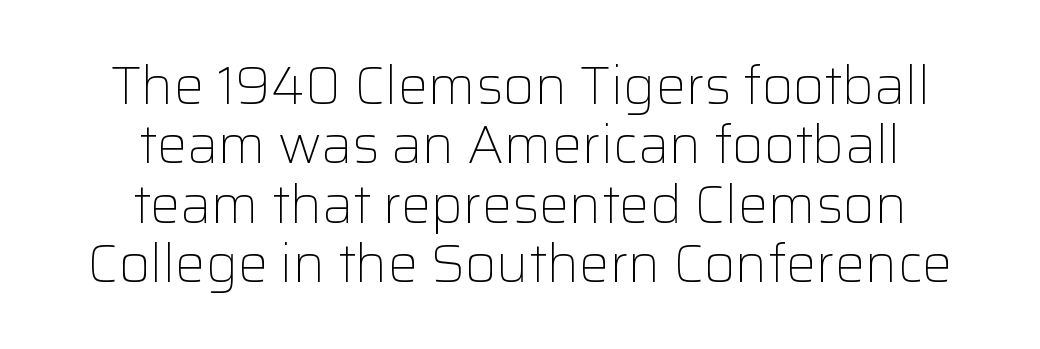
Quick note: not italic, upright. Short note: letters normally spaced. Classification — sans serif. If you measured baseline to baseline, you'd find a short distance.
